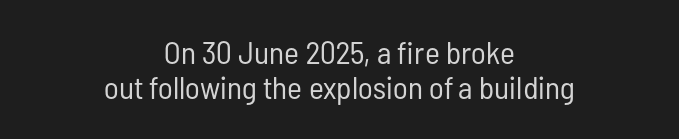
These lines are rendered in a variable-pitch font. Each line is balanced around a shared central axis. Is there any slant? The stems are plumb. The cut favours lightness, reaching ordinary text weight at its darkest. The rendering shows plain stroke endings on the letterforms — a sans-serif design. Horizontal bands of white between lines are thin slivers.
